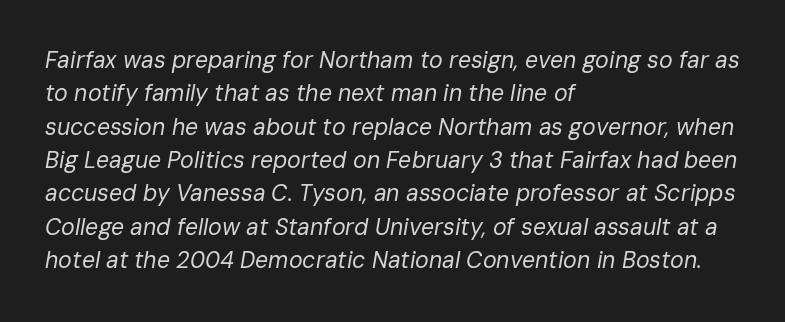
The image shows 23 px text type, italic (leaning right); set left-aligned, normal line spacing (1.45x), normal letter spacing, not underlined.
